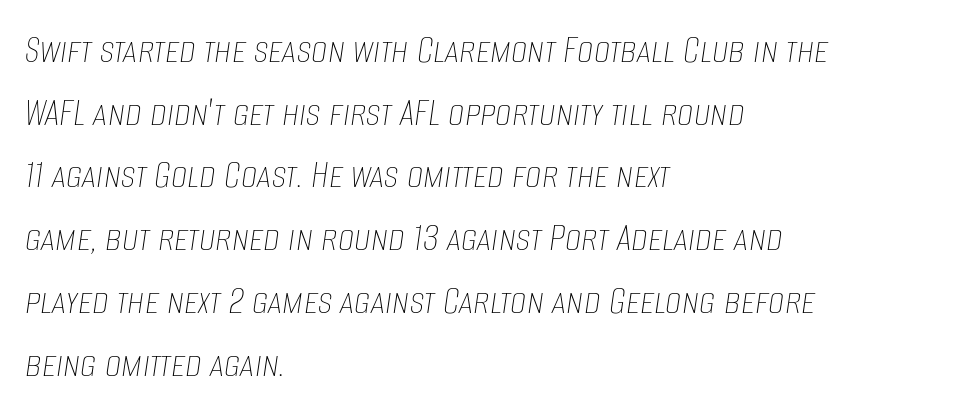
Weight: not bold — regular or lighter. Tall strokes in this sample are angled rather than plumb. Is there much room between lines? A standard amount, neither cramped nor airy. The space directly below the letters is spotless. The lines in this sample share a left origin and differ only in where they stop.
